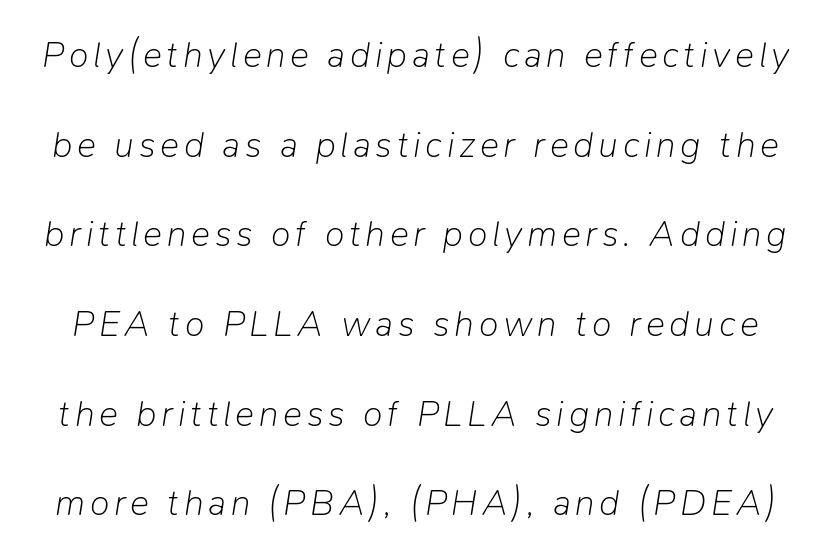
The image shows 36 px light type, italic (leaning right); set loose line spacing (2.49x), not underlined; low stroke contrast and a medium x-height.
